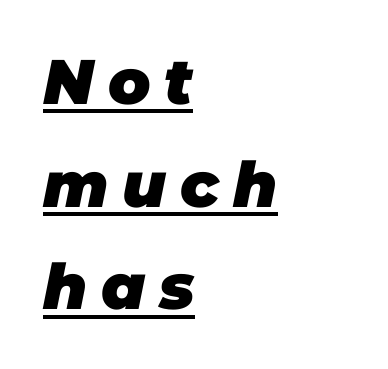
Summary of vertical rhythm: regular, with standard interline spacing. The font's italic variant was chosen for this text. These lines are set flush left with a ragged right edge. Underline: present. Set as a true bold cut, around the 700 mark.
